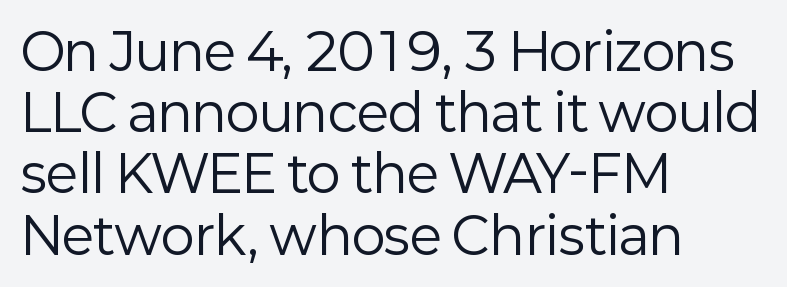
Descender tails drop into unmarked territory. Words appear dense and cohesive because spacing is normal. Each letter keeps its own natural width here, so spacing adapts to shape. Nothing sits at the stroke ends, so this counts as sans-serif. The compositor pushed each line to the left boundary.
